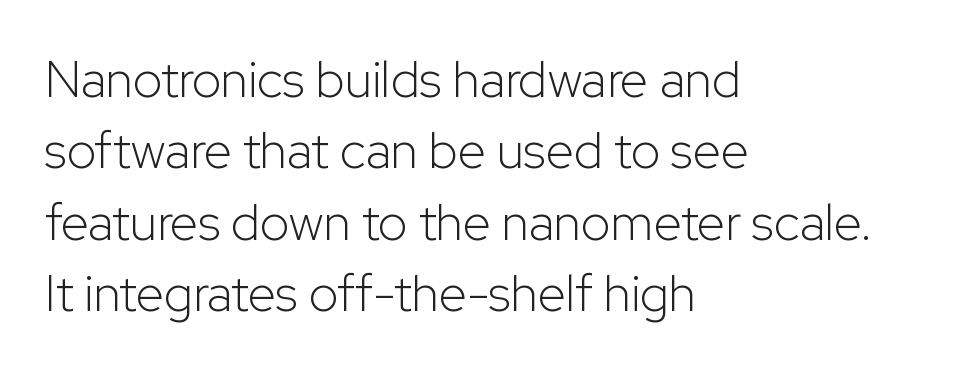
{"serif": "no", "italic": "no", "bold": "no", "weight": "light", "width": "normal", "stroke_contrast": "low", "x_height": "medium", "monospaced": "no", "underline": "no", "align": "left", "line_spacing": "normal", "line_spacing_ratio": 1.4, "letter_spacing": "normal", "letter_spacing_em": 0.0, "glyph_px": 51}
